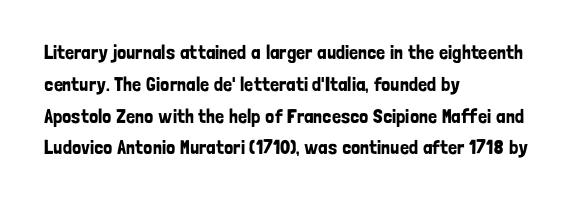
{"italic": "no", "underline": "no", "align": "left", "line_spacing": "normal", "line_spacing_ratio": 1.59, "letter_spacing": "normal", "letter_spacing_em": 0.0, "glyph_px": 20}
